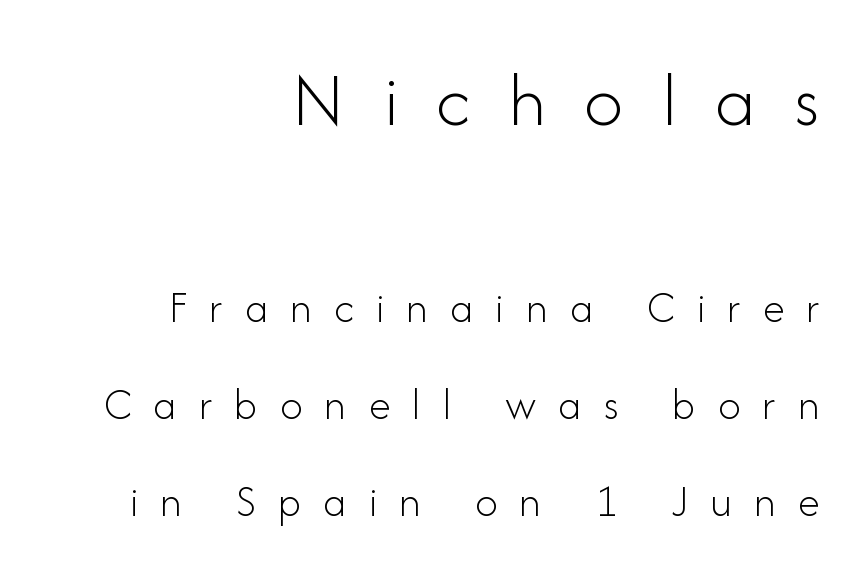
Q: Is the text bold? A: No.
Q: Is the text italic (slanted)? A: No, it is upright.
Q: Is the typeface a serif or a sans-serif typeface? A: Sans-serif.
Q: Is the text underlined? A: No.
Q: How is the paragraph aligned? A: Right-aligned.
Q: Is the spacing between letters normal or unusually wide? A: Unusually wide.
Q: Is the spacing between lines tight, normal or loose? A: Loose.
Q: Which block of text is set in a larger size, the first (top) or the second (bottom)? A: The first (top) one.
Q: Width (condensed, normal, or wide)? A: Normal.
Q: Stroke contrast? A: Low.
Q: x-height? A: Small.
Q: Monospaced? A: No.
